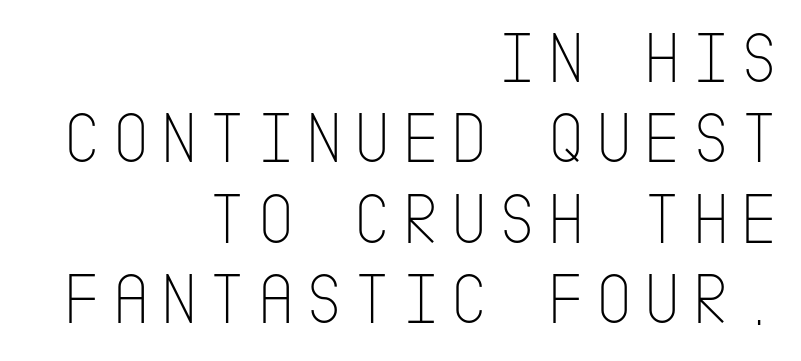
The image shows 73 px thin, condensed sans-serif type, upright; set right-aligned, tight line spacing (1.1x), not underlined; low stroke contrast and a large x-height.
